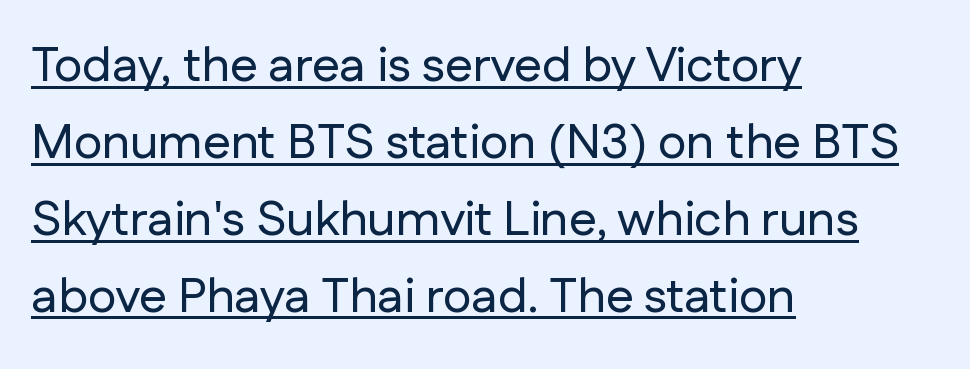
{"serif": "no", "italic": "no", "width": "normal", "stroke_contrast": "low", "x_height": "medium", "monospaced": "no", "underline": "yes", "align": "left", "line_spacing": "normal", "line_spacing_ratio": 1.57, "letter_spacing": "normal", "letter_spacing_em": 0.0, "glyph_px": 49}
